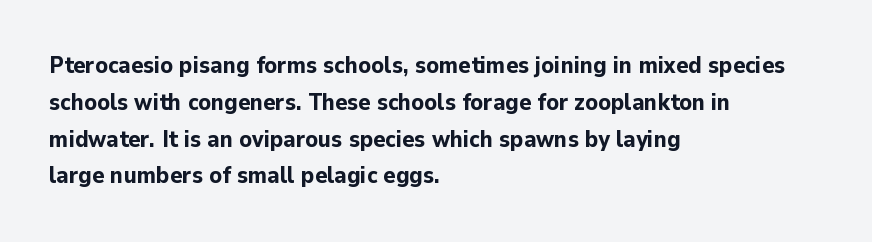
Q: Is the text bold? A: Yes.
Q: Is the text italic (slanted)? A: No, it is upright.
Q: Is the text underlined? A: No.
Q: How is the paragraph aligned? A: Left-aligned.
Q: Is the spacing between letters normal or unusually wide? A: Normal.
Q: Is the spacing between lines tight, normal or loose? A: Normal.
